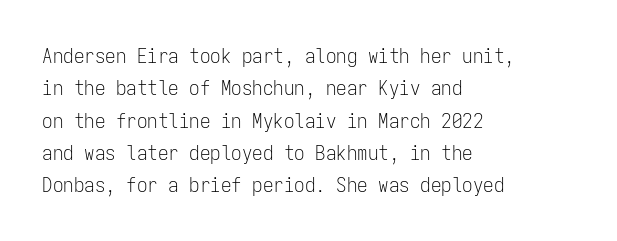
The image shows 21 px text type, upright; set left-aligned, normal line spacing (1.54x), normal letter spacing, not underlined.
